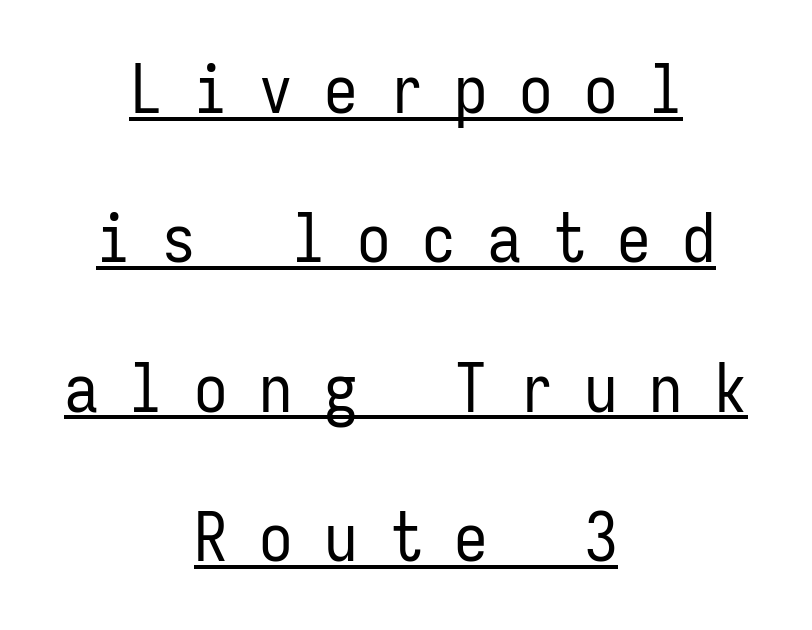
Q: Is the text bold? A: No.
Q: Is the text italic (slanted)? A: No, it is upright.
Q: Is the typeface a serif or a sans-serif typeface? A: Sans-serif.
Q: Is the text underlined? A: Yes.
Q: How is the paragraph aligned? A: Centered.
Q: Is the spacing between letters normal or unusually wide? A: Unusually wide.
Q: Is the spacing between lines tight, normal or loose? A: Loose.
Q: Width (condensed, normal, or wide)? A: Condensed.
Q: Stroke contrast? A: Low.
Q: x-height? A: Medium.
Q: Monospaced? A: Yes.
